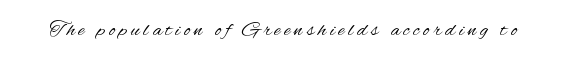
{"bold": "no", "underline": "no", "glyph_px": 21}
